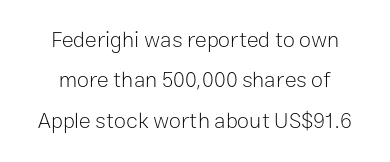
{"italic": "no", "bold": "no", "underline": "no", "align": "center", "line_spacing_ratio": 1.83, "letter_spacing": "normal", "letter_spacing_em": 0.0, "glyph_px": 22}
